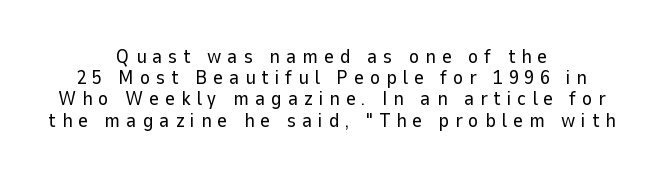
{"italic": "no", "bold": "no", "underline": "no", "align": "center", "line_spacing": "tight", "line_spacing_ratio": 1.06, "letter_spacing": "wide", "letter_spacing_em": 0.28, "glyph_px": 20}
